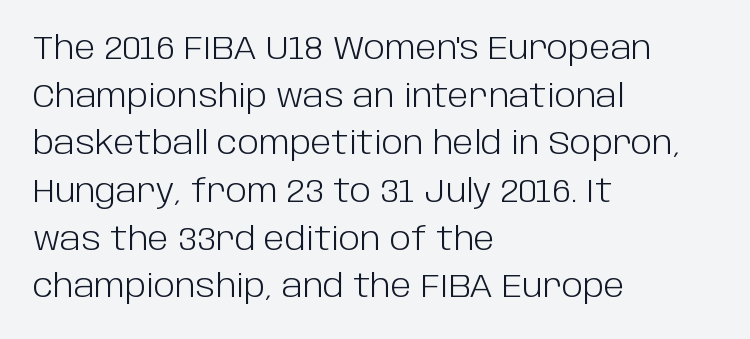
Check where the strokes stop: nothing finishes them off — pure sans. Type without underlining. Tall strokes in this sample are plumb rather than angled. The rag falls on the right side of this text block.
